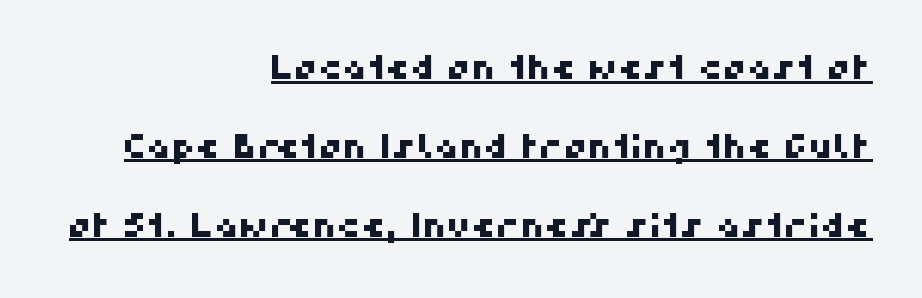
{"serif": "no", "width": "normal", "stroke_contrast": "high", "x_height": "medium", "monospaced": "no", "underline": "yes", "align": "right", "line_spacing": "loose", "line_spacing_ratio": 2.32, "letter_spacing": "normal", "letter_spacing_em": 0.0, "glyph_px": 34}
